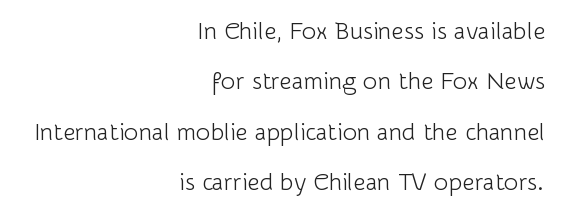
Q: Is the text bold? A: No.
Q: Is the text italic (slanted)? A: No, it is upright.
Q: Is the text underlined? A: No.
Q: How is the paragraph aligned? A: Right-aligned.
Q: Is the spacing between letters normal or unusually wide? A: Normal.
Q: Is the spacing between lines tight, normal or loose? A: Loose.
